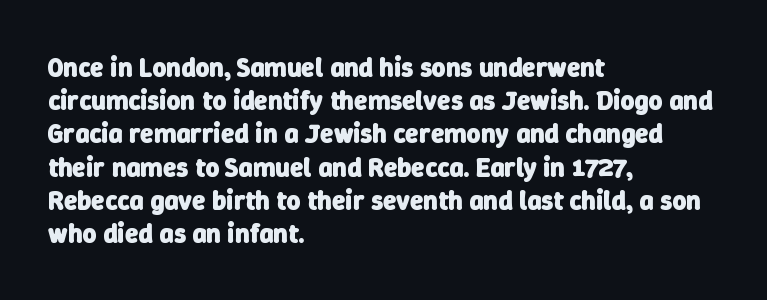
Q: Is the text bold? A: Yes.
Q: Is the text underlined? A: No.
Q: How is the paragraph aligned? A: Left-aligned.
Q: Is the spacing between letters normal or unusually wide? A: Normal.
